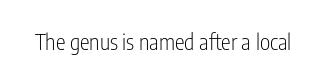
The space directly below the letters is spotless. Quick note: not italic, upright. The line texture is even and compact thanks to regular tracking. These glyphs show unthickened strokes, regular width or finer.
